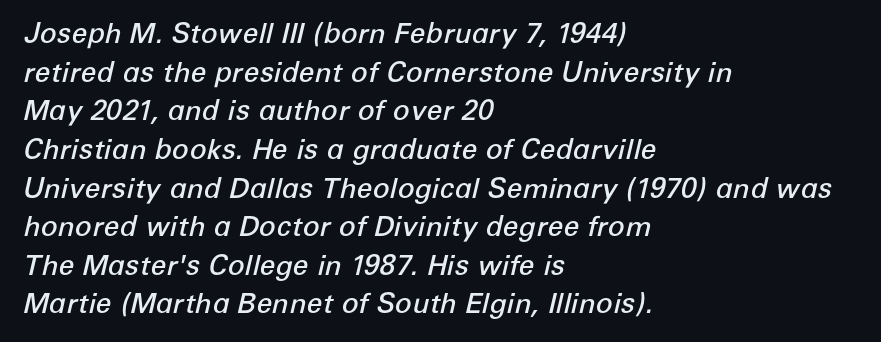
Q: Is the text bold? A: Semi-bold.
Q: Is the text italic (slanted)? A: Yes, it leans right by about 12 degrees.
Q: Is the text underlined? A: No.
Q: How is the paragraph aligned? A: Left-aligned.
Q: Is the spacing between letters normal or unusually wide? A: Normal.
Q: Is the spacing between lines tight, normal or loose? A: Normal.
Q: Width (condensed, normal, or wide)? A: Normal.
Q: Stroke contrast? A: Low.
Q: x-height? A: Medium.
Q: Monospaced? A: No.
